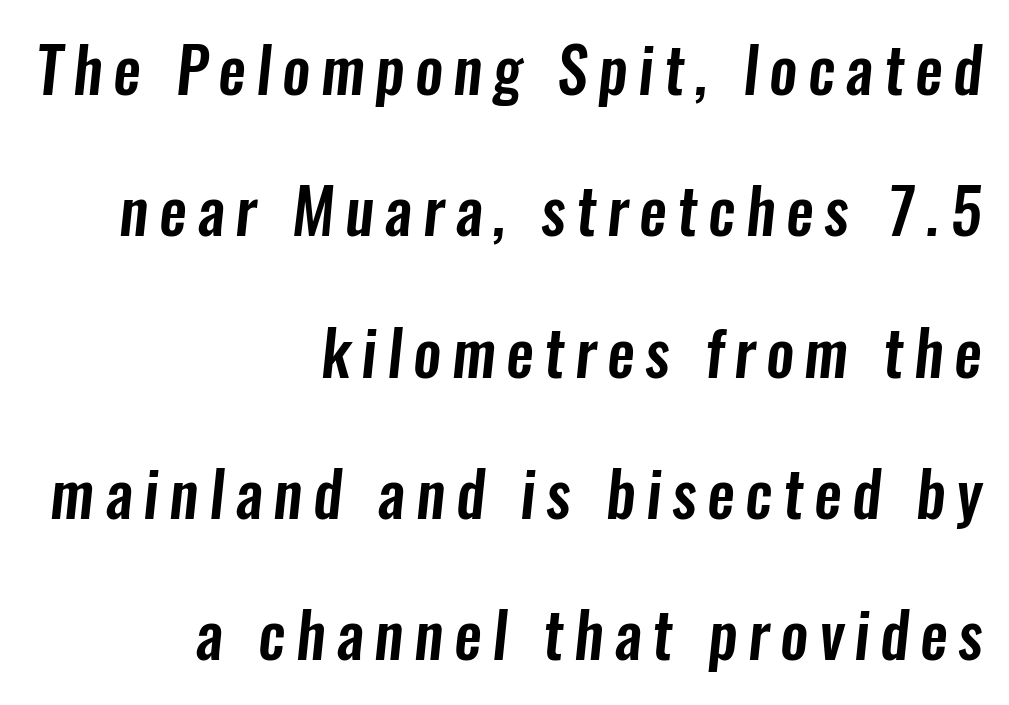
A bare baseline throughout the passage. The face used here is proportionally spaced, like ordinary book or web type. Notice how the passage keeps a crisp vertical edge on the right only. Nothing sits at the stroke ends, so this counts as sans-serif. A typesetter would call this leading open, well beyond the default.
